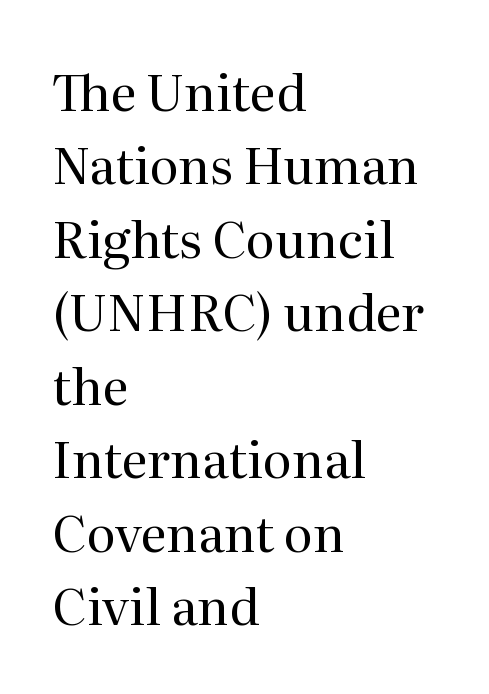
{"serif": "yes", "italic": "no", "bold": "no", "weight": "regular", "width": "normal", "stroke_contrast": "medium", "x_height": "medium", "monospaced": "no", "underline": "no", "align": "left", "line_spacing": "normal", "line_spacing_ratio": 1.47, "letter_spacing": "normal", "letter_spacing_em": 0.0, "glyph_px": 50}
